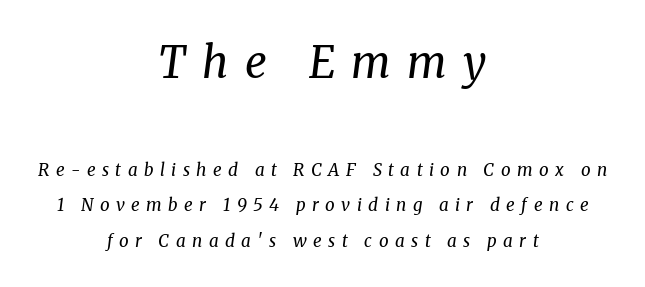
Q: Is the text bold? A: No.
Q: Is the text italic (slanted)? A: Yes, it leans right by about 8 degrees.
Q: Is the typeface a serif or a sans-serif typeface? A: Serif.
Q: Is the text underlined? A: No.
Q: How is the paragraph aligned? A: Centered.
Q: Is the spacing between letters normal or unusually wide? A: Unusually wide.
Q: Is the spacing between lines tight, normal or loose? A: Loose.
Q: Which block of text is set in a larger size, the first (top) or the second (bottom)? A: The first (top) one.
Q: Width (condensed, normal, or wide)? A: Normal.
Q: Stroke contrast? A: Medium.
Q: x-height? A: Medium.
Q: Monospaced? A: No.
